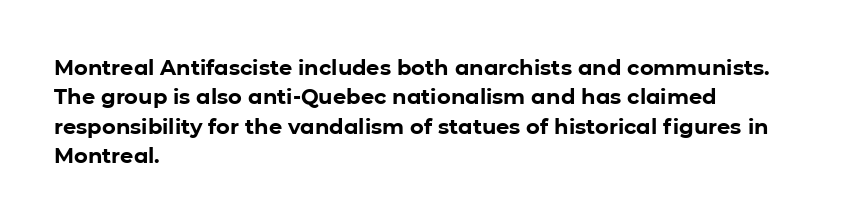
{"italic": "no", "bold": "yes", "underline": "no", "align": "left", "line_spacing": "normal", "line_spacing_ratio": 1.4, "letter_spacing": "normal", "letter_spacing_em": 0.0, "glyph_px": 21}
